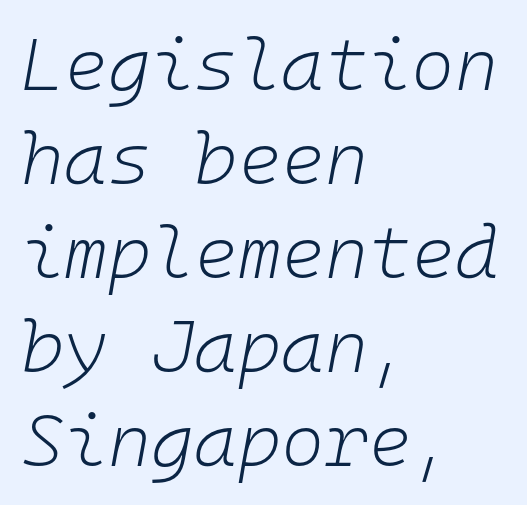
{"italic": "yes", "lean": "right", "slant_degrees": 10, "bold": "no", "weight": "light", "width": "normal", "stroke_contrast": "low", "x_height": "medium", "monospaced": "yes", "underline": "no", "align": "left", "line_spacing": "normal", "line_spacing_ratio": 1.27, "letter_spacing": "normal", "letter_spacing_em": 0.0, "glyph_px": 74}
